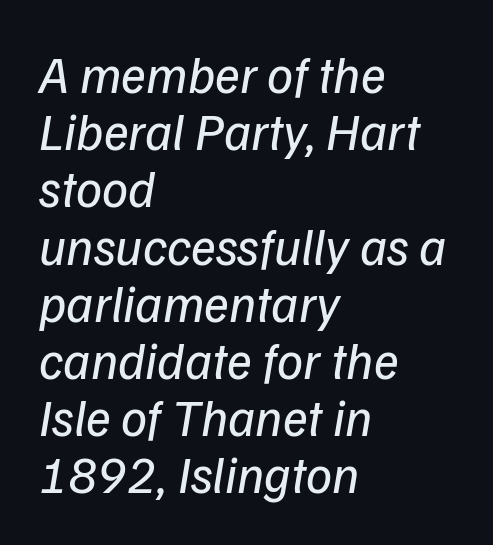
Q: Is the text bold? A: No.
Q: Is the text italic (slanted)? A: Yes, it leans right by about 9 degrees.
Q: Is the text underlined? A: No.
Q: How is the paragraph aligned? A: Left-aligned.
Q: Is the spacing between letters normal or unusually wide? A: Normal.
Q: Is the spacing between lines tight, normal or loose? A: Tight.
Q: Width (condensed, normal, or wide)? A: Normal.
Q: Stroke contrast? A: Low.
Q: x-height? A: Medium.
Q: Monospaced? A: No.
